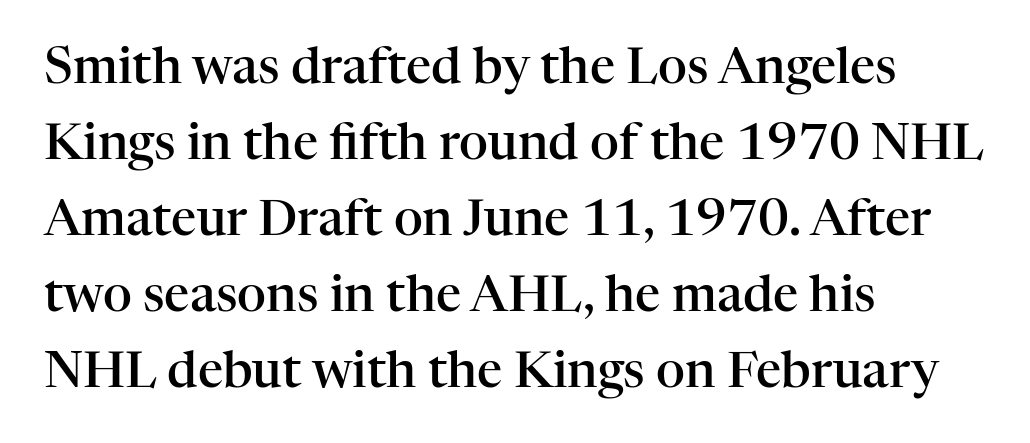
The image shows 50 px semibold serif type, upright; set left-aligned, normal line spacing (1.52x), normal letter spacing, not underlined; high stroke contrast and a medium x-height.
